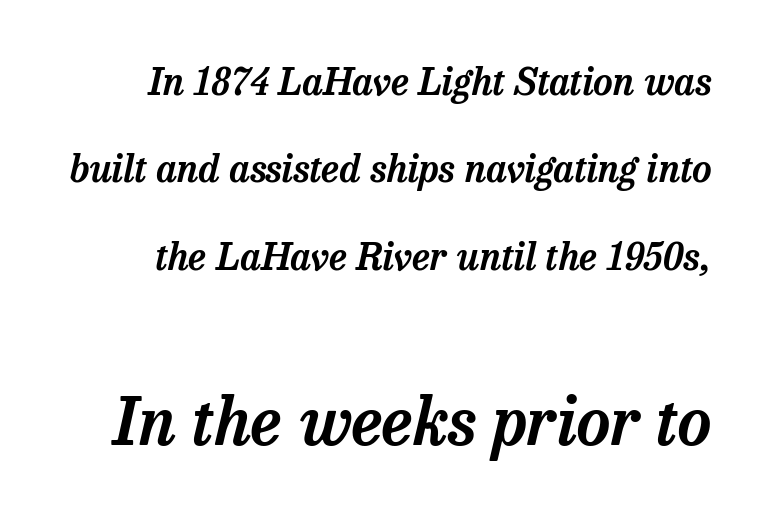
Q: Is the text italic (slanted)? A: Yes, it leans right by about 13 degrees.
Q: Is the typeface a serif or a sans-serif typeface? A: Serif.
Q: Is the text underlined? A: No.
Q: How is the paragraph aligned? A: Right-aligned.
Q: Is the spacing between letters normal or unusually wide? A: Normal.
Q: Is the spacing between lines tight, normal or loose? A: Loose.
Q: Which block of text is set in a larger size, the first (top) or the second (bottom)? A: The second (bottom) one.
Q: Width (condensed, normal, or wide)? A: Normal.
Q: Stroke contrast? A: Low.
Q: x-height? A: Medium.
Q: Monospaced? A: No.
